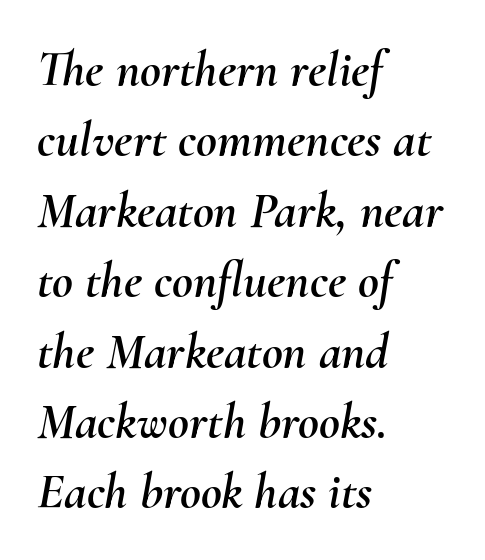
Compared with typical body copy, the letter spacing here is the same. The rendering uses natural spacing where letterforms have individual widths. The setting favours the left margin, as ordinary paragraphs usually do. Just letters on the line, the space beneath them empty. The passage shown stacks its lines at a standard gap. Italic? Definitely — the glyphs are oblique.
